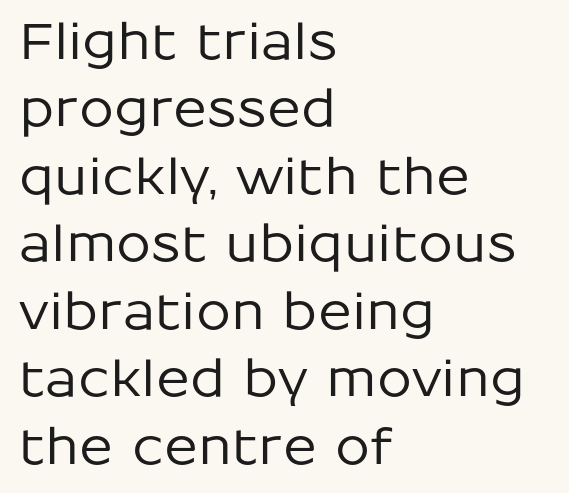
This sample is left-justified, so line endings fall wherever the words run out. Glance below the letters and you will spot only blank space. Is this a fixed-width face? No — the glyphs have proportional, varying widths. The block of text has a typical density, with ordinary space between rows.
